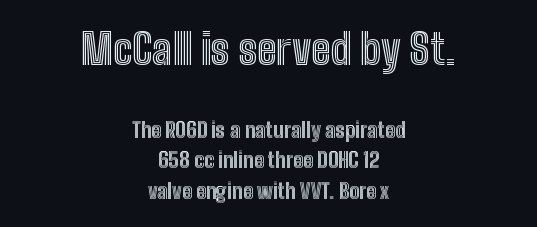
The image shows 42 px condensed type, upright; set centered, normal line spacing (1.44x), normal letter spacing, not underlined; the first (top) block is 2.0x larger; a medium x-height.
